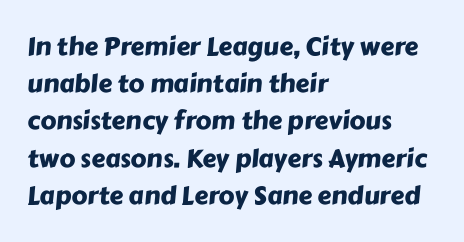
The image shows 25 px text type; set left-aligned, normal line spacing (1.49x), normal letter spacing, not underlined.
